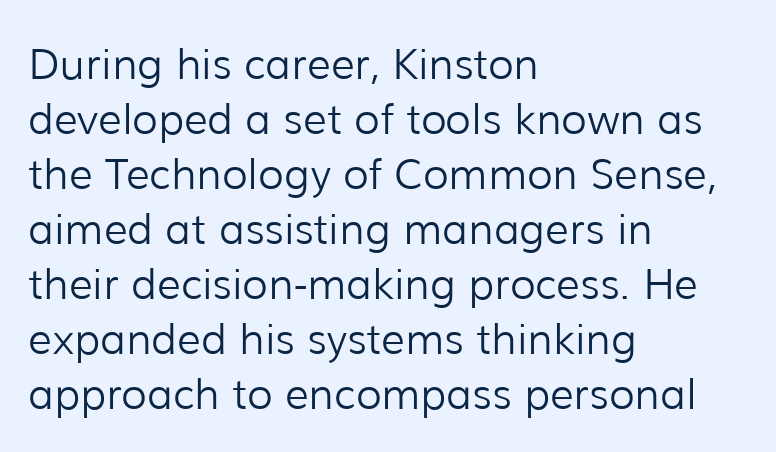
{"serif": "no", "italic": "no", "bold": "no", "weight": "light", "width": "normal", "stroke_contrast": "low", "x_height": "medium", "monospaced": "no", "underline": "no", "align": "left", "line_spacing": "normal", "line_spacing_ratio": 1.31, "letter_spacing": "normal", "letter_spacing_em": 0.0, "glyph_px": 42}
